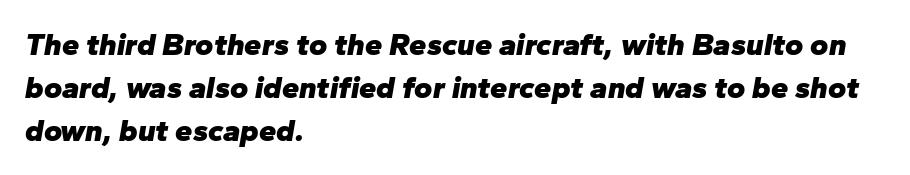
{"italic": "yes", "lean": "right", "slant_degrees": 10, "bold": "yes", "weight": "heavy", "width": "normal", "stroke_contrast": "low", "x_height": "medium", "monospaced": "no", "underline": "no", "align": "left", "line_spacing": "normal", "line_spacing_ratio": 1.39, "letter_spacing": "normal", "letter_spacing_em": 0.0, "glyph_px": 31}
